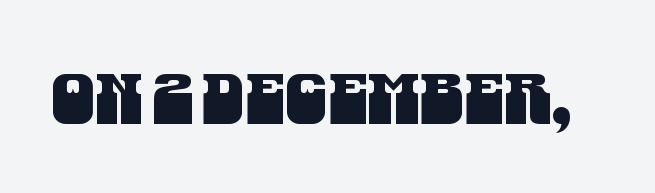
{"serif": "no", "width": "condensed", "stroke_contrast": "medium", "x_height": "large", "monospaced": "no", "underline": "no", "letter_spacing": "normal", "letter_spacing_em": 0.0, "glyph_px": 69}
